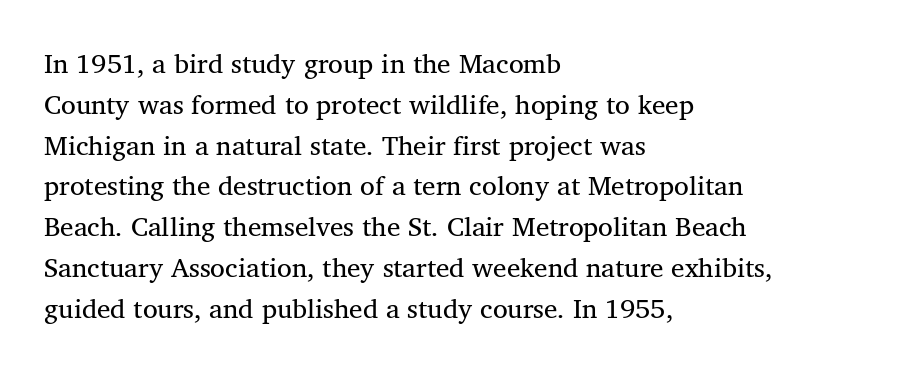
Q: Is the text bold? A: No.
Q: Is the text underlined? A: No.
Q: How is the paragraph aligned? A: Left-aligned.
Q: Is the spacing between letters normal or unusually wide? A: Normal.
Q: Is the spacing between lines tight, normal or loose? A: Normal.
